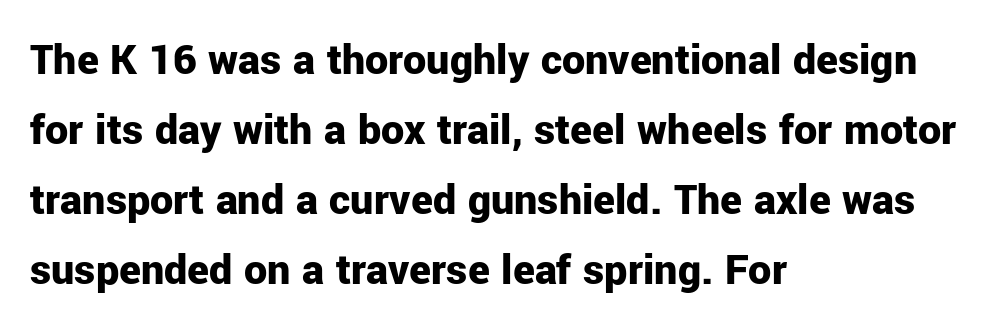
The image shows 46 px bold sans-serif type, upright; set left-aligned, normal line spacing (1.52x), normal letter spacing, not underlined; low stroke contrast and a medium x-height.
